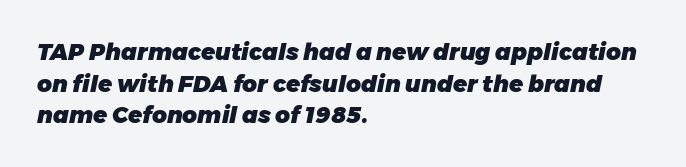
The image shows 23 px bold type, italic (leaning right); set left-aligned, normal line spacing (1.37x), normal letter spacing, not underlined.
